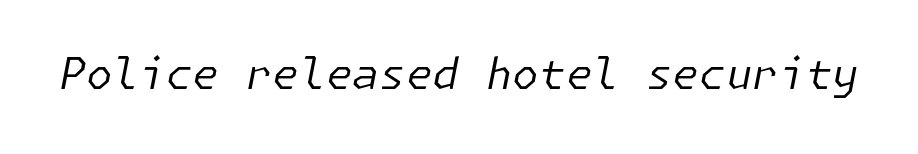
The image shows 43 px regular-weight type, italic (leaning right); set normal letter spacing, not underlined; low stroke contrast and a medium x-height.
